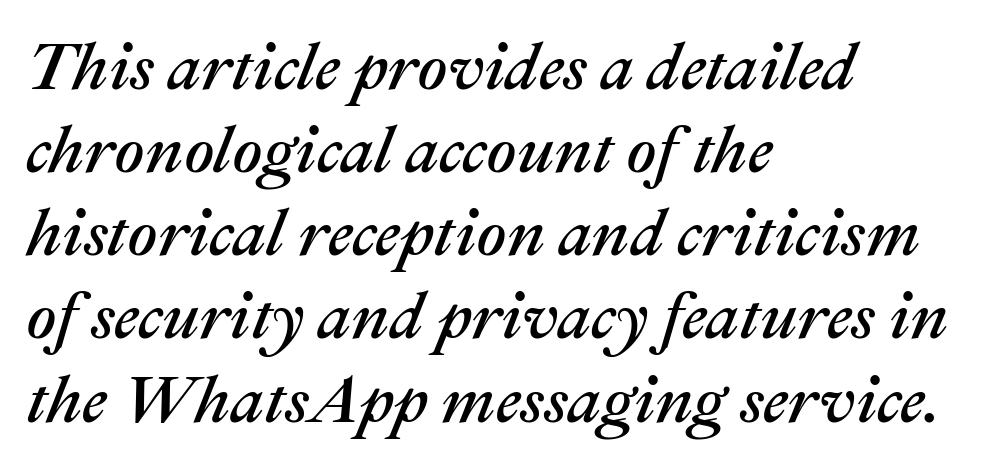
The horizontal fit of the characters is conventional and even. Line starts are locked; line ends wander. When letters slant like this, we call the style italic. Any mark beneath the type? The region is blank. Think of a printed novel: that variable character pitch is what you see here. Evenly set lines give the paragraph a standard silhouette.
